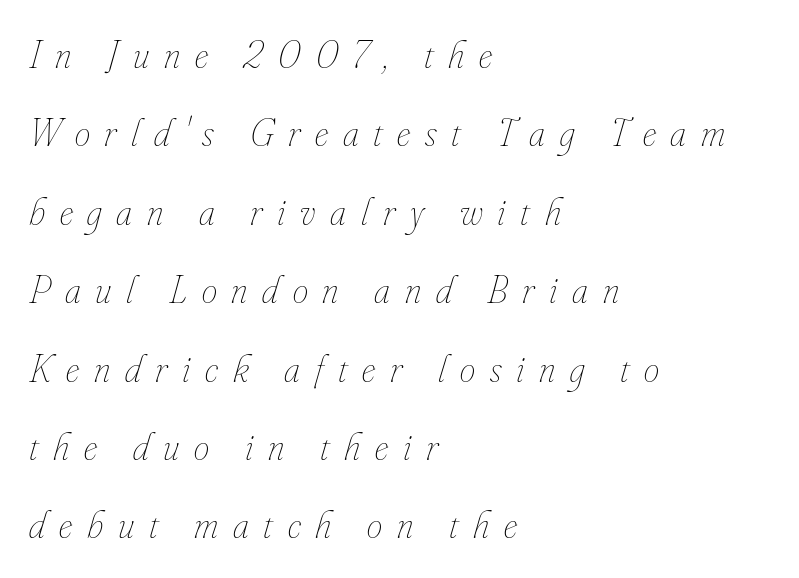
Looks like regular typesetting: each glyph gets only the width it needs. These lines have a slow, spaced-out rhythm from letter to letter. The gap between lines stays unmarked. This block would shrink considerably if given ordinary leading; it's expanded now.
